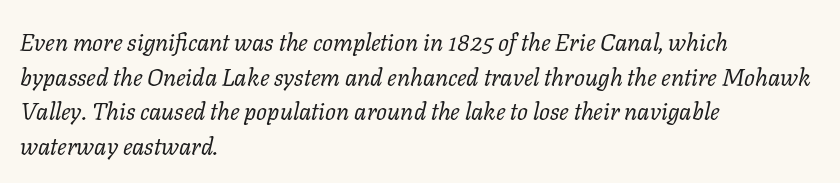
Glyph-to-glyph distance matches everyday printed text. Has an underline been added? It has not. Honestly, the row spacing looks completely unremarkable. There's an unmistakable incline to the writing here.
